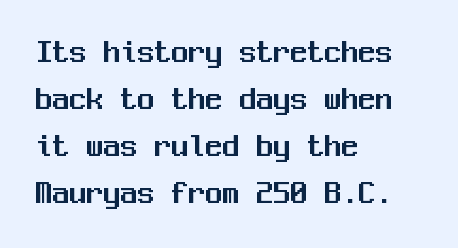
{"serif": "no", "italic": "no", "width": "normal", "stroke_contrast": "medium", "x_height": "medium", "monospaced": "yes", "underline": "no", "align": "left", "line_spacing": "normal", "line_spacing_ratio": 1.38, "letter_spacing": "normal", "letter_spacing_em": 0.0, "glyph_px": 34}
